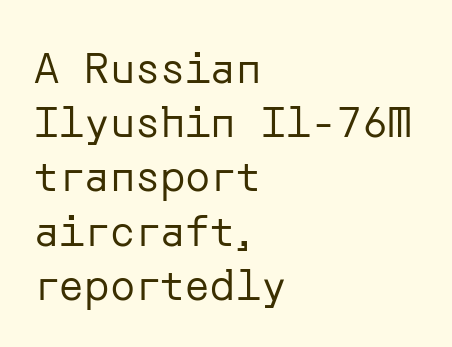
{"serif": "no", "italic": "no", "bold": "no", "weight": "regular", "width": "normal", "stroke_contrast": "low", "x_height": "medium", "underline": "no", "align": "left", "line_spacing": "normal", "line_spacing_ratio": 1.29, "letter_spacing": "normal", "letter_spacing_em": 0.0, "glyph_px": 42}
